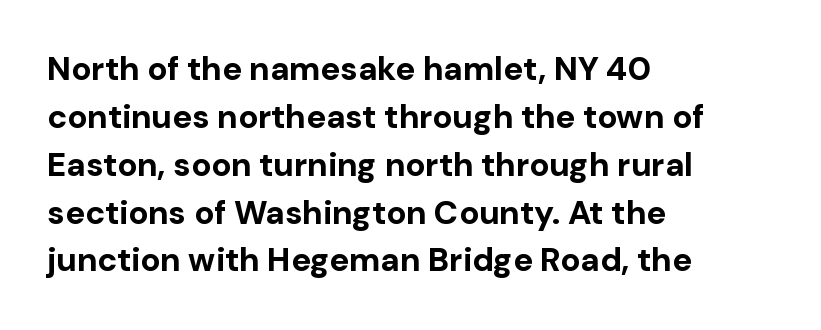
The image shows 33 px bold sans-serif type, upright; set left-aligned, normal line spacing (1.45x), normal letter spacing, not underlined; low stroke contrast and a medium x-height.
